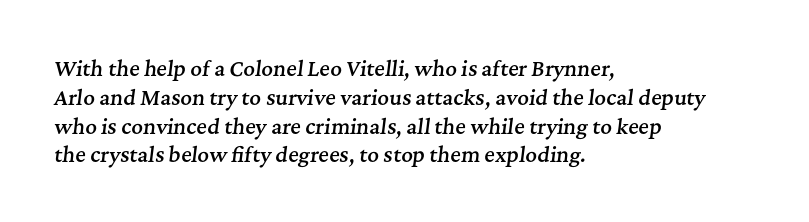
The leading is moderate, giving the passage an even texture. Which margin do the lines hug? The left one — the right edge is uneven. The specimen omits any rule beneath the text block's lines. These words are printed semibold, heavier than regular yet not bold.
